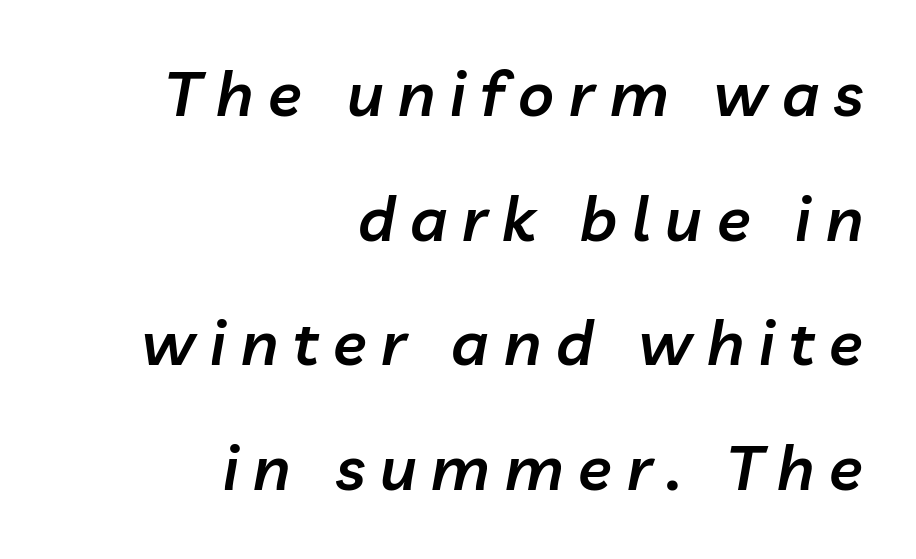
Q: Is the text bold? A: Semi-bold.
Q: Is the text italic (slanted)? A: Yes, it leans right by about 10 degrees.
Q: Is the text underlined? A: No.
Q: How is the paragraph aligned? A: Right-aligned.
Q: Is the spacing between letters normal or unusually wide? A: Unusually wide.
Q: Is the spacing between lines tight, normal or loose? A: Loose.
Q: Width (condensed, normal, or wide)? A: Normal.
Q: Stroke contrast? A: Low.
Q: x-height? A: Medium.
Q: Monospaced? A: No.
